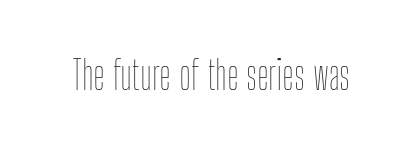
The line texture is even and compact thanks to regular tracking. Bare-footed words on every line. Think of a printed novel: that variable character pitch is what you see here. Ink coverage per letter is moderate at most. No italicization has been applied; the sample stays upright.
